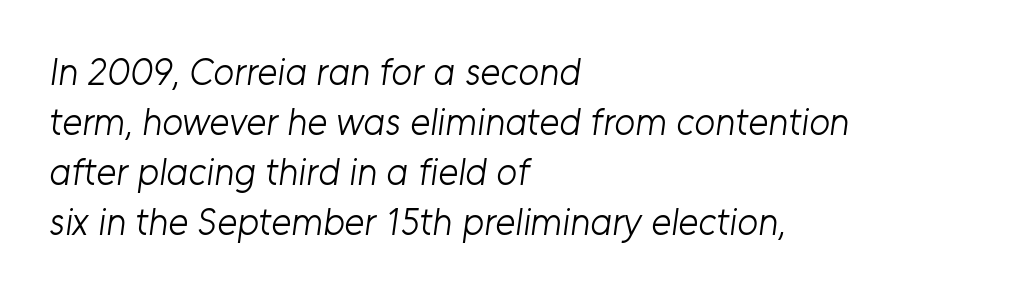
A sans-serif font was chosen for this passage. The words here are not underlined. Standard letterfit; no display-style spreading of the glyphs. Normally led — the rows are evenly, conventionally spaced.
